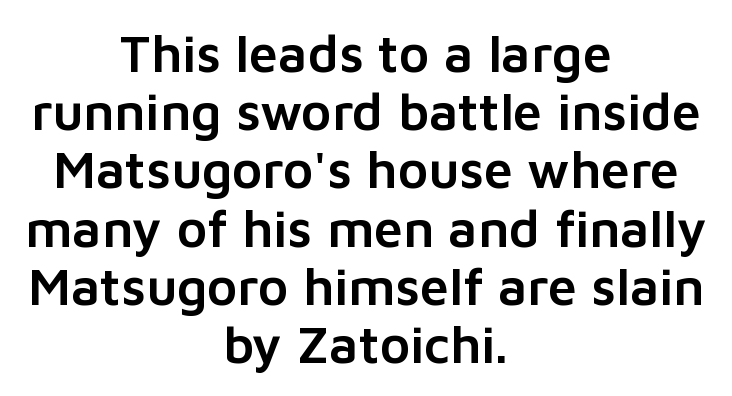
Tracking value appears to be zero — textbook default spacing. Does the copy run flush right? No — it is centered line by line. This sample uses an upright cut, with every glyph sitting square on the baseline. Check the space under the baseline: it is left empty.
